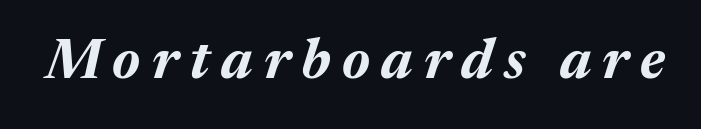
{"italic": "yes", "lean": "right", "slant_degrees": 17, "bold": "yes", "weight": "bold", "width": "normal", "stroke_contrast": "medium", "x_height": "medium", "monospaced": "no", "underline": "no", "letter_spacing": "wide", "letter_spacing_em": 0.2, "glyph_px": 56}
